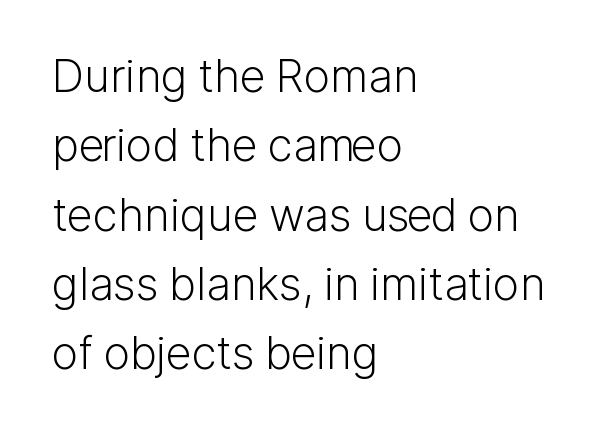
{"serif": "no", "italic": "no", "bold": "no", "weight": "light", "width": "normal", "stroke_contrast": "low", "x_height": "medium", "monospaced": "no", "underline": "no", "align": "left", "line_spacing": "normal", "line_spacing_ratio": 1.54, "letter_spacing": "normal", "letter_spacing_em": 0.0, "glyph_px": 45}
